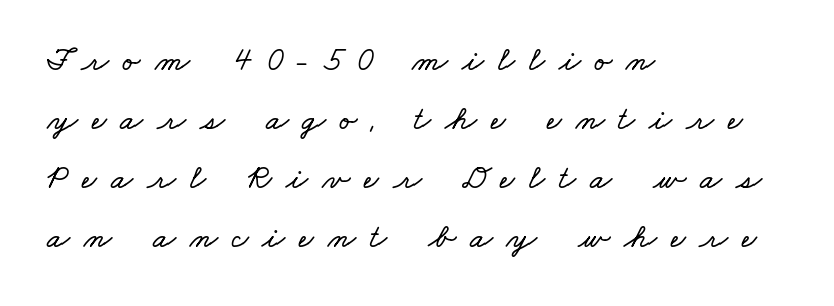
{"width": "wide", "stroke_contrast": "low", "x_height": "small", "monospaced": "no", "underline": "no", "align": "left", "line_spacing_ratio": 1.79, "letter_spacing": "wide", "letter_spacing_em": 0.42, "glyph_px": 33}
